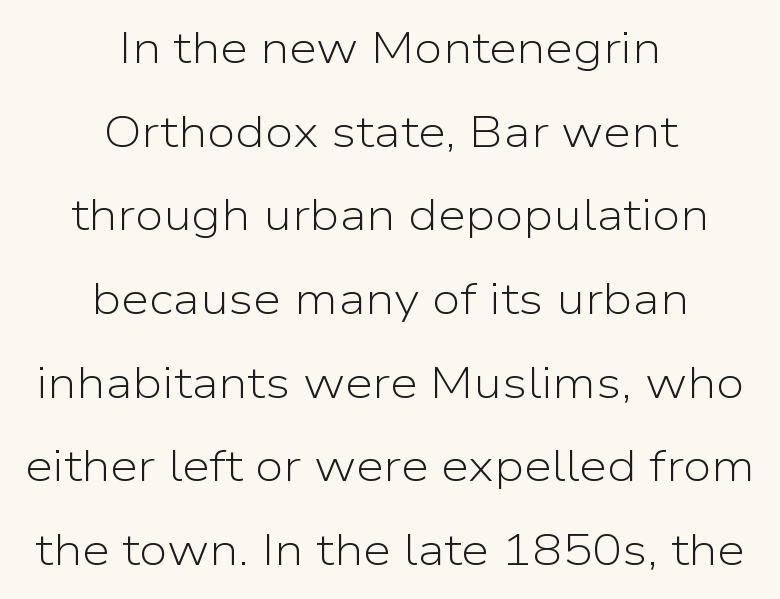
You can tell from the bare stems that sans-serif type was used. The axis of the letterforms is exactly vertical. Reading down the block, each line starts at a different indent, mirrored at its end. Honestly, there is no underline to notice here at all.
